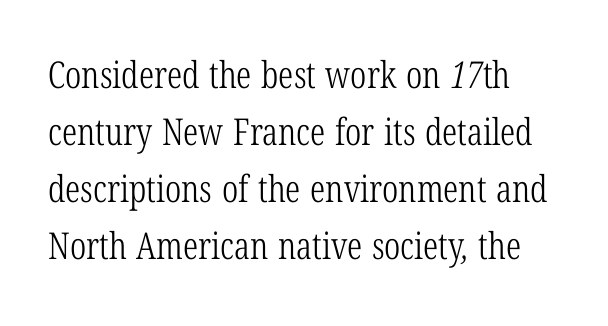
{"serif": "yes", "bold": "no", "weight": "light", "width": "condensed", "stroke_contrast": "low", "x_height": "medium", "monospaced": "no", "underline": "no", "line_spacing": "normal", "line_spacing_ratio": 1.54, "letter_spacing": "normal", "letter_spacing_em": 0.0, "glyph_px": 37}
